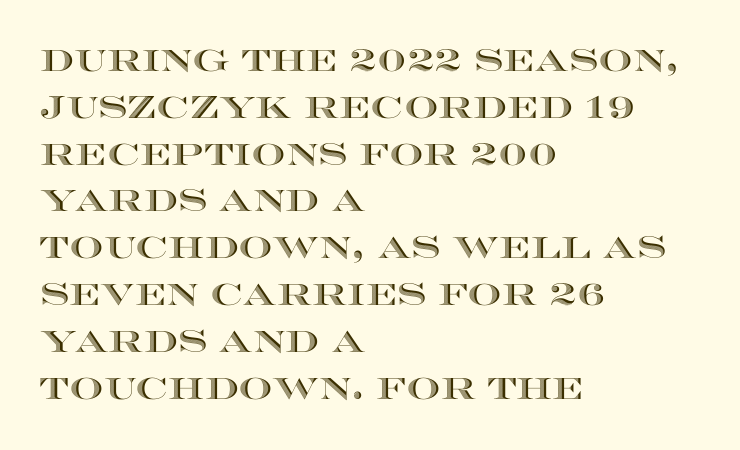
The image shows 30 px wide type, upright; set left-aligned, normal line spacing (1.56x), normal letter spacing, not underlined; a large x-height.
